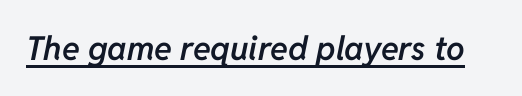
Q: Is the text bold? A: Semi-bold.
Q: Is the text italic (slanted)? A: Yes, it leans right by about 11 degrees.
Q: Is the text underlined? A: Yes.
Q: Is the spacing between letters normal or unusually wide? A: Normal.
Q: Width (condensed, normal, or wide)? A: Normal.
Q: Stroke contrast? A: Low.
Q: x-height? A: Medium.
Q: Monospaced? A: No.
